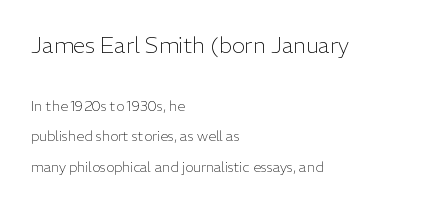
The line-height multiplier appears high, well above default. When letters stand straight like this, we call the style roman or upright. Descenders are the only things crossing below the line. Visually the block forms a straight wall on the left and a jagged coastline on the right. Of the two passages, the one on top uses the larger point size.
